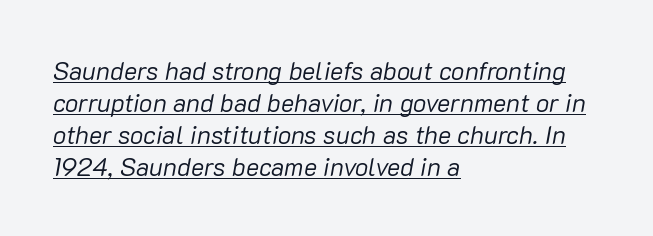
One-word summary of the alignment: left. What stands out about the letter spacing? Nothing — it is the standard amount. The glyphs are accompanied by a horizontal stroke just below them. The space between consecutive lines is moderate.
